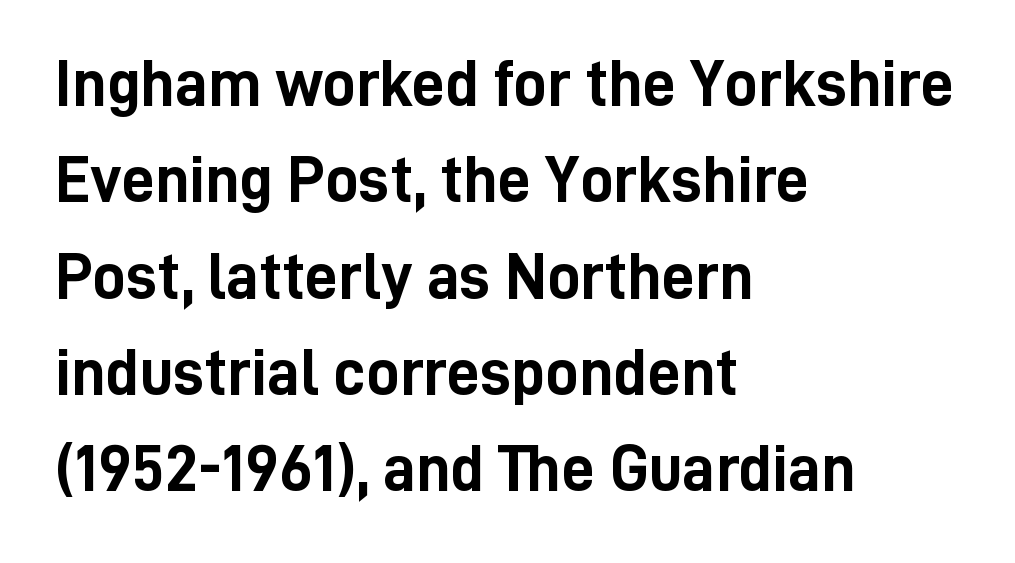
Set as a true bold cut, around the 700 mark. If you drew a line through each stem, it would be perfectly vertical. Short note: letters normally spaced. One-word summary of the alignment: left. The passage shown stacks its lines at a standard gap. Beneath every word, the page is bare.
